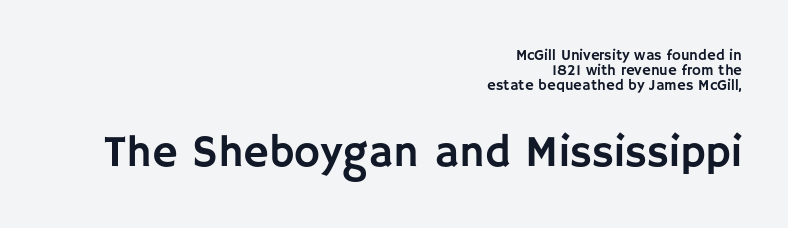
Caption: multi-line text, flush right, ragged left. Upright lettering throughout. One glance says dense: line gaps are narrower than usual. Tracking here is standard; glyphs follow each other at the usual distance. The face used here is proportionally spaced, like ordinary book or web type. Typographically, this falls in the sans-serif category.
